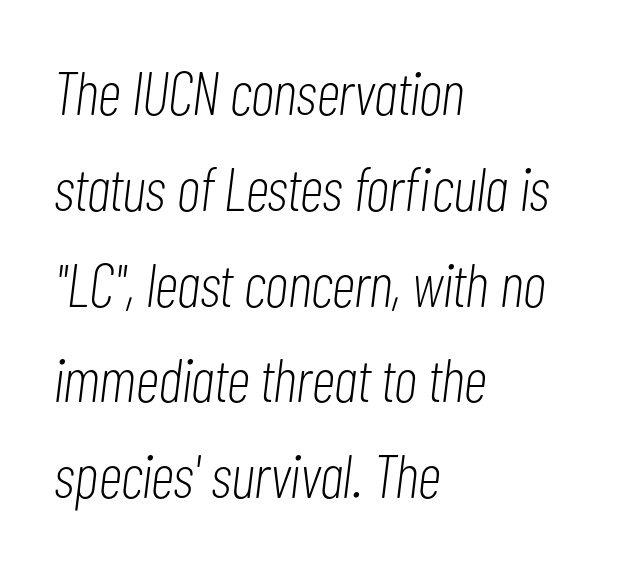
{"italic": "yes", "lean": "right", "slant_degrees": 7, "bold": "no", "weight": "light", "width": "condensed", "stroke_contrast": "low", "x_height": "medium", "monospaced": "no", "underline": "no", "align": "left", "line_spacing": "normal", "line_spacing_ratio": 1.57, "letter_spacing": "normal", "letter_spacing_em": 0.0, "glyph_px": 61}
